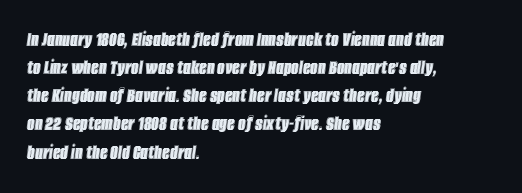
Q: Is the text italic (slanted)? A: Yes, it leans right by about 8 degrees.
Q: Is the text underlined? A: No.
Q: How is the paragraph aligned? A: Left-aligned.
Q: Is the spacing between letters normal or unusually wide? A: Normal.
Q: Is the spacing between lines tight, normal or loose? A: Normal.
